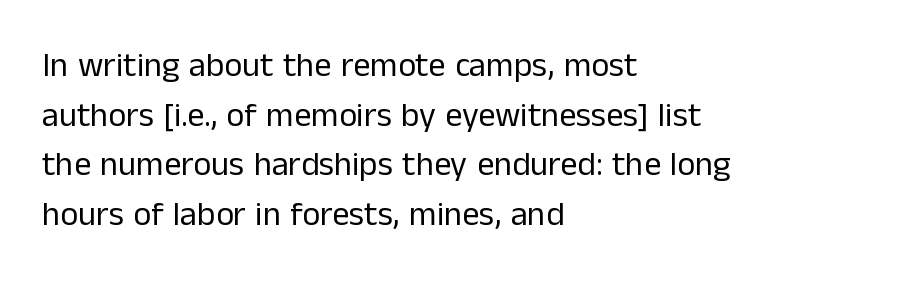
Reading down the column, the eye jumps a familiar distance to each next line. No chunkiness to these letters — they're not bold. Italic? Not at all — the glyphs are vertical. Each letter keeps its own natural width here, so spacing adapts to shape.
